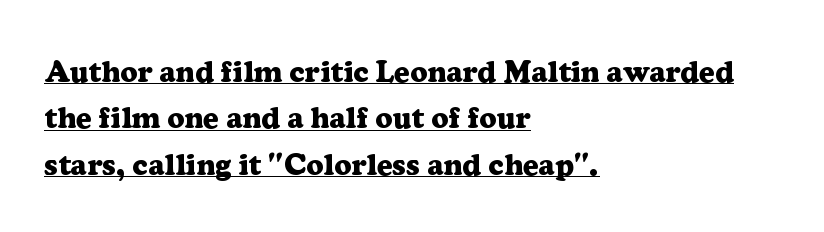
Q: Is the text bold? A: Yes.
Q: Is the text italic (slanted)? A: No, it is upright.
Q: Is the typeface a serif or a sans-serif typeface? A: Serif.
Q: Is the text underlined? A: Yes.
Q: How is the paragraph aligned? A: Left-aligned.
Q: Is the spacing between letters normal or unusually wide? A: Normal.
Q: Is the spacing between lines tight, normal or loose? A: Normal.
Q: Width (condensed, normal, or wide)? A: Normal.
Q: Stroke contrast? A: Low.
Q: x-height? A: Medium.
Q: Monospaced? A: No.
